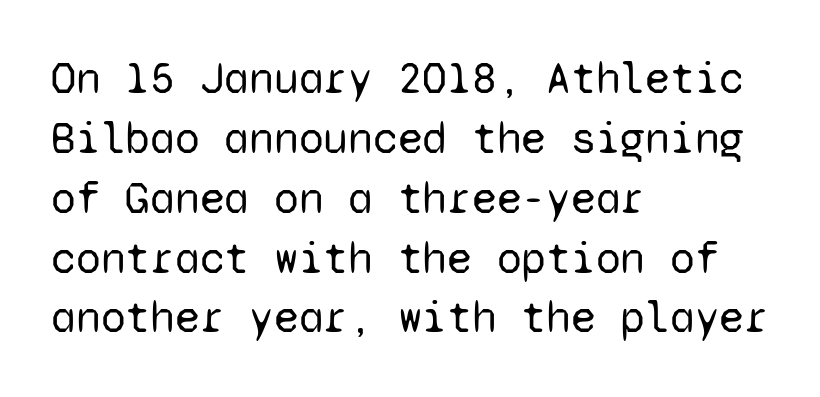
{"serif": "no", "italic": "no", "bold": "no", "weight": "regular", "width": "normal", "stroke_contrast": "low", "x_height": "medium", "monospaced": "yes", "underline": "no", "align": "left", "line_spacing": "normal", "line_spacing_ratio": 1.33, "letter_spacing": "normal", "letter_spacing_em": 0.0, "glyph_px": 45}
